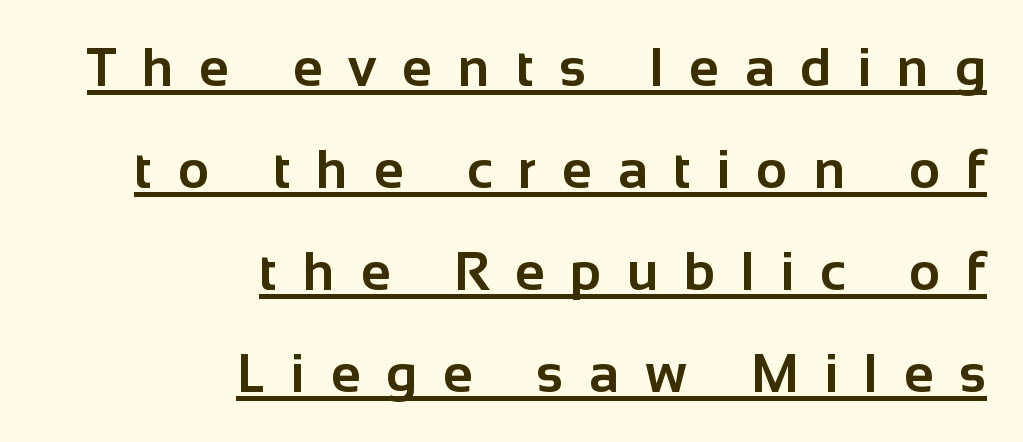
{"serif": "no", "italic": "no", "bold": "yes", "weight": "bold", "width": "normal", "stroke_contrast": "low", "x_height": "medium", "monospaced": "no", "underline": "yes", "align": "right", "line_spacing_ratio": 1.89, "letter_spacing": "wide", "letter_spacing_em": 0.48, "glyph_px": 54}
